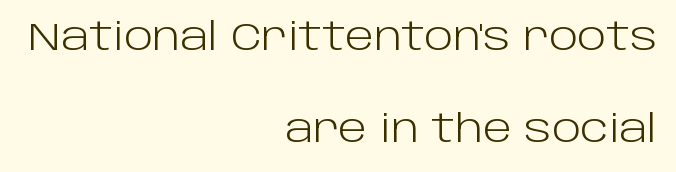
Q: Is the text bold? A: No.
Q: Is the text italic (slanted)? A: No, it is upright.
Q: Is the typeface a serif or a sans-serif typeface? A: Sans-serif.
Q: Is the text underlined? A: No.
Q: How is the paragraph aligned? A: Right-aligned.
Q: Is the spacing between letters normal or unusually wide? A: Normal.
Q: Is the spacing between lines tight, normal or loose? A: Loose.
Q: Width (condensed, normal, or wide)? A: Normal.
Q: Stroke contrast? A: Low.
Q: x-height? A: Large.
Q: Monospaced? A: No.
